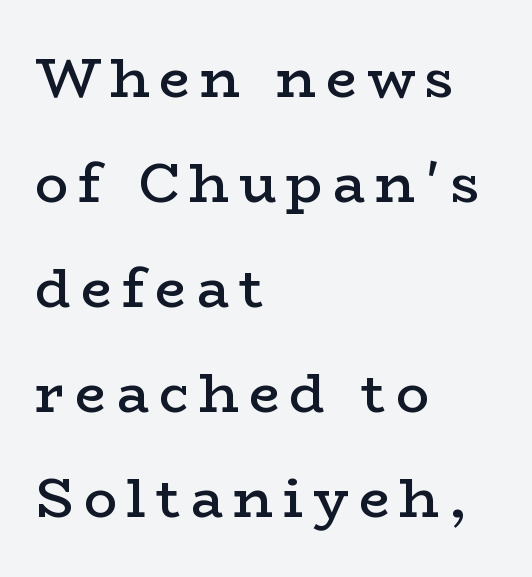
Q: Is the text bold? A: Semi-bold.
Q: Is the text italic (slanted)? A: No, it is upright.
Q: Is the typeface a serif or a sans-serif typeface? A: Serif.
Q: Is the text underlined? A: No.
Q: How is the paragraph aligned? A: Left-aligned.
Q: Is the spacing between lines tight, normal or loose? A: Loose.
Q: Width (condensed, normal, or wide)? A: Wide.
Q: Stroke contrast? A: Low.
Q: x-height? A: Medium.
Q: Monospaced? A: No.
